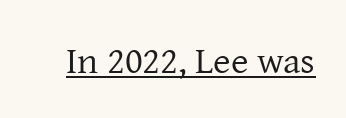
{"serif": "yes", "italic": "no", "bold": "no", "weight": "regular", "width": "normal", "stroke_contrast": "low", "x_height": "medium", "monospaced": "no", "underline": "yes", "letter_spacing": "normal", "letter_spacing_em": 0.0, "glyph_px": 38}
